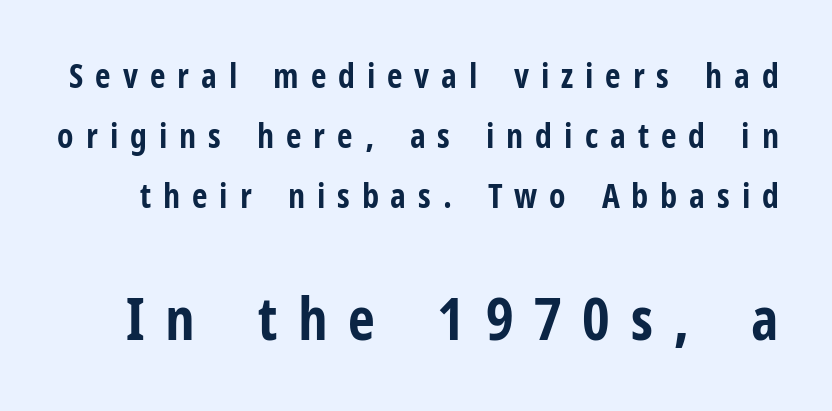
Q: Is the text bold? A: Yes.
Q: Is the text italic (slanted)? A: No, it is upright.
Q: Is the typeface a serif or a sans-serif typeface? A: Sans-serif.
Q: Is the text underlined? A: No.
Q: Is the spacing between letters normal or unusually wide? A: Unusually wide.
Q: Which block of text is set in a larger size, the first (top) or the second (bottom)? A: The second (bottom) one.
Q: Width (condensed, normal, or wide)? A: Condensed.
Q: Stroke contrast? A: Low.
Q: x-height? A: Medium.
Q: Monospaced? A: No.
